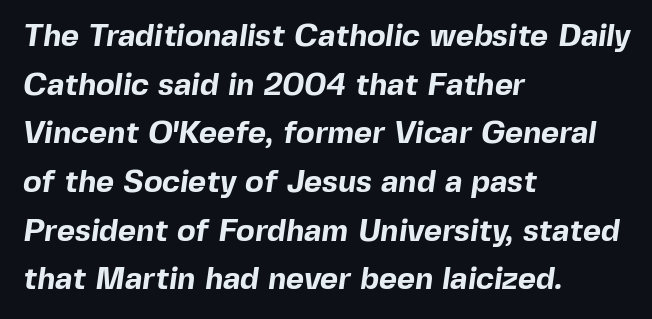
Q: Is the text bold? A: Yes.
Q: Is the typeface a serif or a sans-serif typeface? A: Sans-serif.
Q: Is the text underlined? A: No.
Q: How is the paragraph aligned? A: Left-aligned.
Q: Is the spacing between letters normal or unusually wide? A: Normal.
Q: Is the spacing between lines tight, normal or loose? A: Normal.
Q: Width (condensed, normal, or wide)? A: Normal.
Q: x-height? A: Medium.
Q: Monospaced? A: No.
